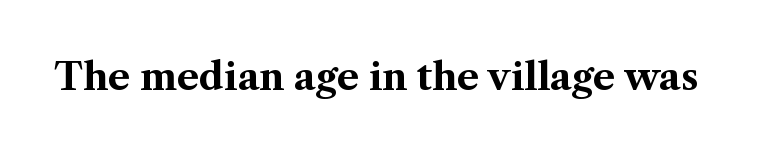
{"serif": "yes", "italic": "no", "bold": "yes", "weight": "bold", "width": "normal", "stroke_contrast": "medium", "x_height": "medium", "monospaced": "no", "underline": "no", "letter_spacing": "normal", "letter_spacing_em": 0.0, "glyph_px": 37}
